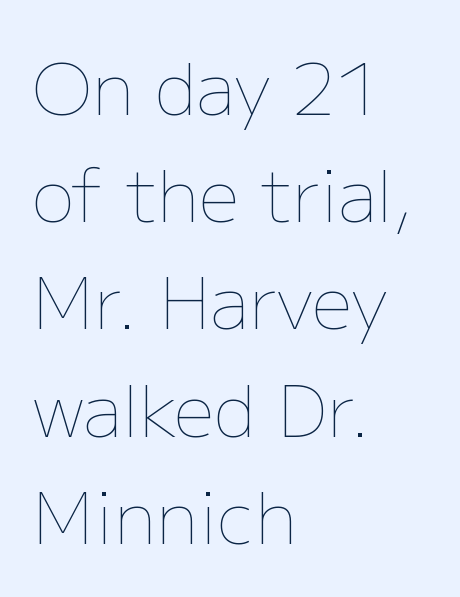
{"italic": "no", "bold": "no", "weight": "thin", "width": "normal", "stroke_contrast": "low", "x_height": "medium", "monospaced": "no", "underline": "no", "align": "left", "line_spacing": "normal", "line_spacing_ratio": 1.51, "letter_spacing": "normal", "letter_spacing_em": 0.0, "glyph_px": 71}
